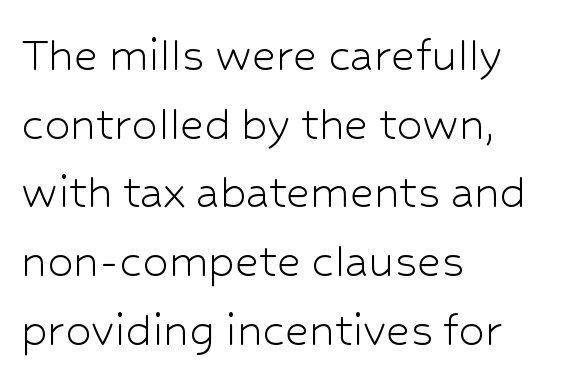
The letters stand upright; this is a roman face. The text was rendered using a sans face with plain stroke endings. The glyphs are unaccompanied by any horizontal stroke below them. Compared with a typical body face, this is equally light or lighter still.
